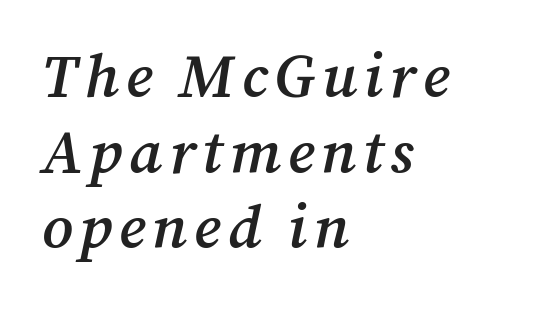
{"serif": "yes", "italic": "yes", "lean": "right", "slant_degrees": 12, "bold": "semi", "weight": "semibold", "width": "normal", "stroke_contrast": "medium", "x_height": "medium", "monospaced": "no", "underline": "no", "align": "left", "line_spacing_ratio": 1.24, "glyph_px": 61}
